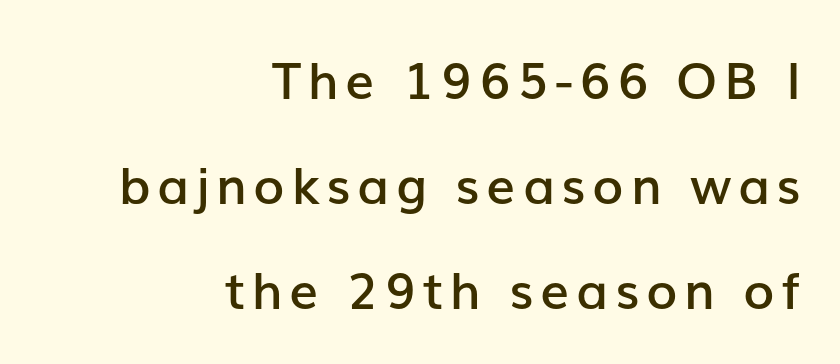
The image shows 51 px semibold sans-serif type, upright; set right-aligned, loose line spacing (2.06x), not underlined; low stroke contrast and a medium x-height.
